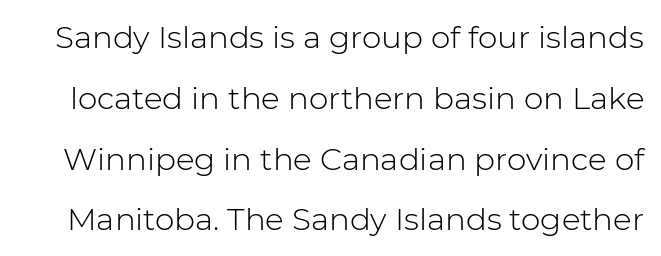
Bare-footed words on every line. The characters are drawn with everyday or finer stroke widths. The typography opts for an upright posture over an oblique one. These lines keep a tight, regular rhythm from letter to letter. The face used here is proportionally spaced, like ordinary book or web type. What's the leading like? Stretched, with rows far apart.
